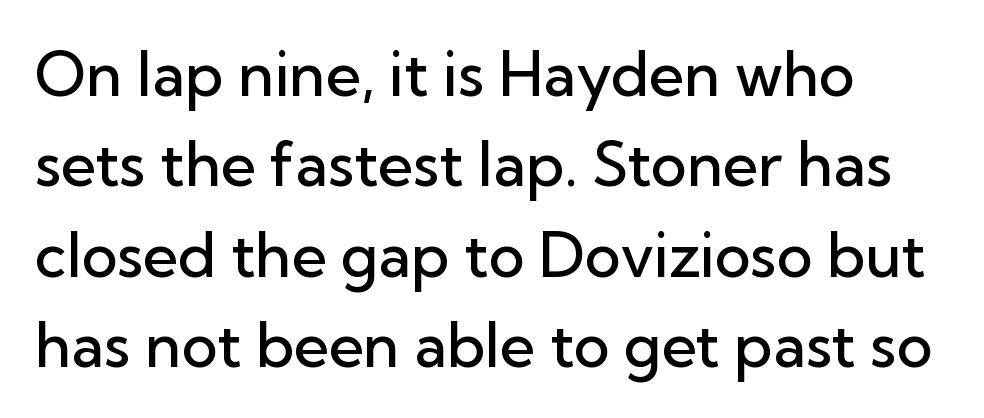
The designer went with a sans here, leaving each stem footless. The face used here is proportionally spaced, like ordinary book or web type. Strokes here are thickened, but only to semibold level. Caption: multi-line text, flush left, ragged right. Honestly, there is no underline to notice here at all. Compared with typical body copy, the letter spacing here is the same.
